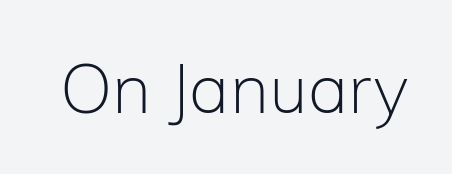
Weight: in the light-to-regular range. Quick note: underline off. The axis of the letterforms is exactly vertical. Think of a printed novel: that variable character pitch is what you see here. Check where the strokes stop: nothing finishes them off — pure sans. The line texture is even and compact thanks to regular tracking.
